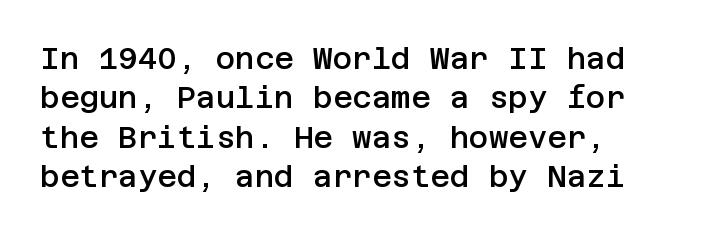
The image shows 30 px semibold sans-serif type, upright; set left-aligned, normal line spacing (1.31x), normal letter spacing, not underlined; low stroke contrast and a large x-height.
